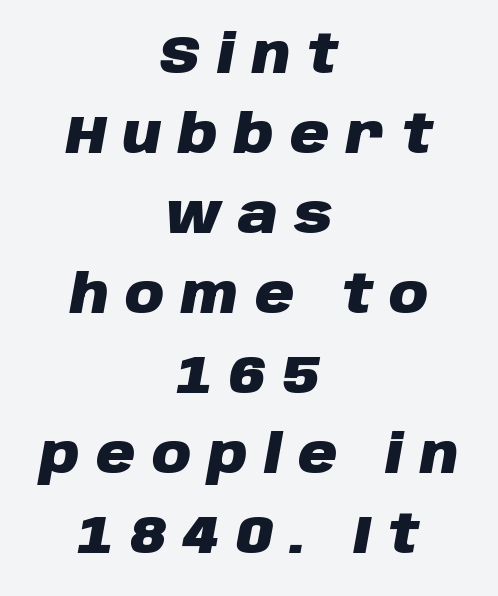
Q: Is the text bold? A: Yes.
Q: Is the text italic (slanted)? A: Yes, it leans right by about 10 degrees.
Q: Is the text underlined? A: No.
Q: How is the paragraph aligned? A: Centered.
Q: Is the spacing between letters normal or unusually wide? A: Unusually wide.
Q: Is the spacing between lines tight, normal or loose? A: Normal.
Q: Width (condensed, normal, or wide)? A: Normal.
Q: Stroke contrast? A: Low.
Q: x-height? A: Large.
Q: Monospaced? A: No.
